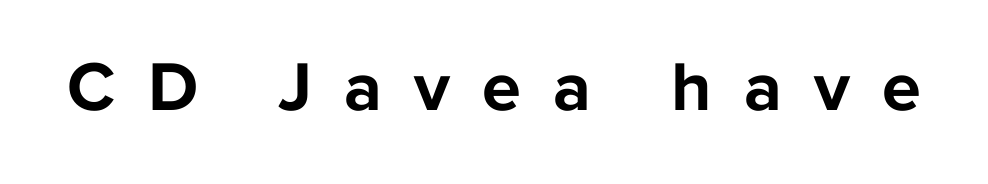
The line texture is sparse and dotted thanks to wide tracking. Nope, not italic — everything's standing straight. Bold? Absolutely — the strokes are thick and heavy. Observe the absence of serifs on each vertical stroke in this sample. Words float on clear page, feet unadorned.
